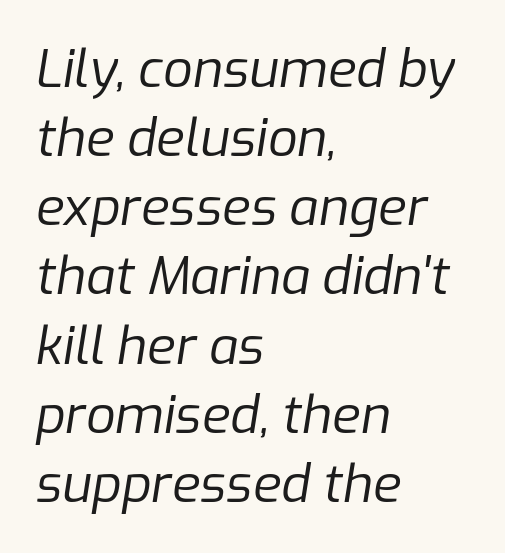
The image shows 52 px regular-weight type, italic (leaning right); set left-aligned, normal line spacing (1.33x), normal letter spacing, not underlined; low stroke contrast and a medium x-height.
